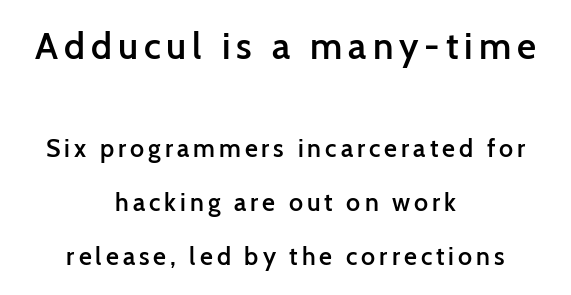
The passage shown is typeset with a sans-serif family. This sample uses an upright cut, with every glyph sitting square on the baseline. Bigger letters appear in the top chunk; the bottom chunk is reduced. The strokes are fattened partway — semibold, not bold. The glyphs are unaccompanied by any horizontal stroke below them.
